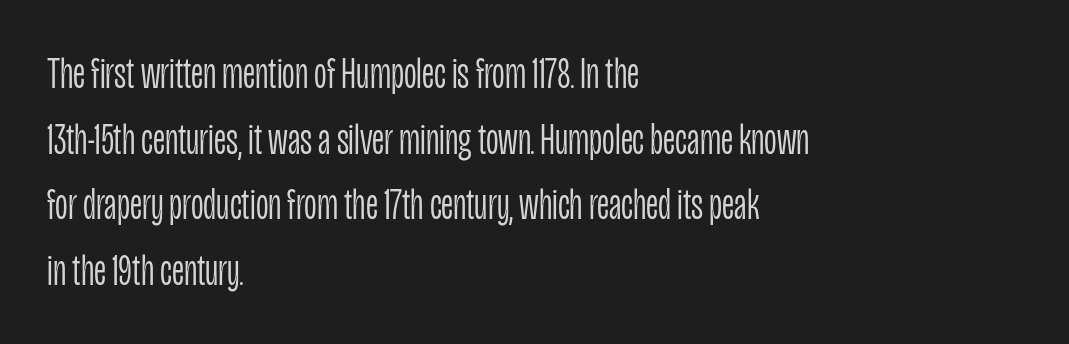
The face looks like a standard text weight, possibly lighter. Is this a fixed-width face? No — the glyphs have proportional, varying widths. The setting favours the left margin, as ordinary paragraphs usually do. Here the glyphs are tracked normally, forming tight word shapes.
